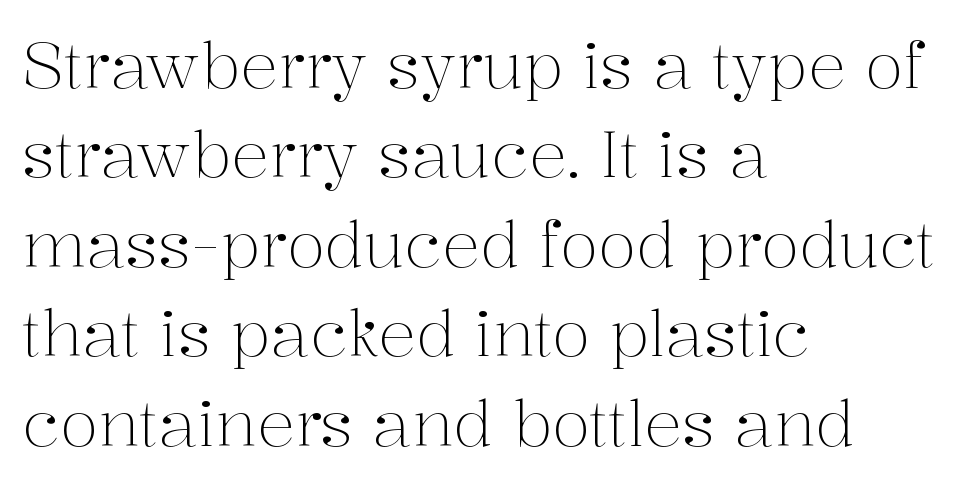
Q: Is the text bold? A: No.
Q: Is the text italic (slanted)? A: No, it is upright.
Q: Is the typeface a serif or a sans-serif typeface? A: Serif.
Q: Is the text underlined? A: No.
Q: How is the paragraph aligned? A: Left-aligned.
Q: Is the spacing between letters normal or unusually wide? A: Normal.
Q: Is the spacing between lines tight, normal or loose? A: Normal.
Q: Width (condensed, normal, or wide)? A: Normal.
Q: Stroke contrast? A: Medium.
Q: x-height? A: Medium.
Q: Monospaced? A: No.
